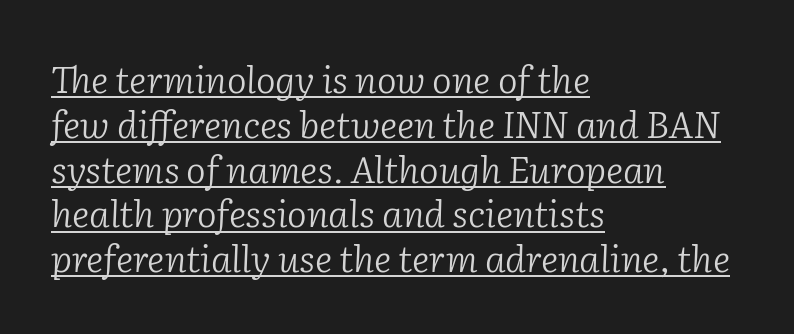
The image shows 37 px light serif type, italic (leaning right); set left-aligned, line spacing 1.21x, normal letter spacing, underlined; low stroke contrast and a medium x-height.
